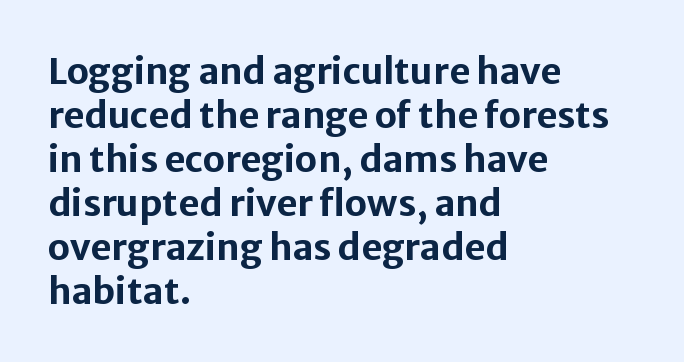
Q: Is the text bold? A: Yes.
Q: Is the text italic (slanted)? A: No, it is upright.
Q: Is the typeface a serif or a sans-serif typeface? A: Sans-serif.
Q: Is the text underlined? A: No.
Q: How is the paragraph aligned? A: Left-aligned.
Q: Is the spacing between letters normal or unusually wide? A: Normal.
Q: Width (condensed, normal, or wide)? A: Normal.
Q: Stroke contrast? A: Low.
Q: x-height? A: Medium.
Q: Monospaced? A: No.
